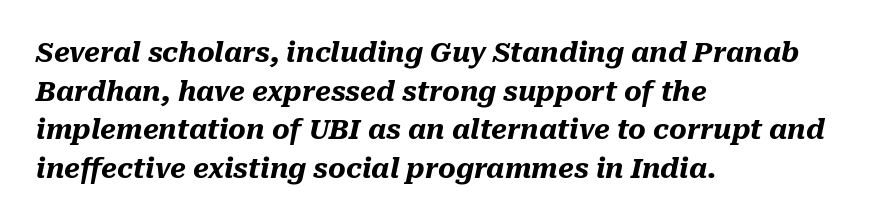
Q: Is the text bold? A: Yes.
Q: Is the text italic (slanted)? A: Yes, it leans right by about 10 degrees.
Q: Is the text underlined? A: No.
Q: How is the paragraph aligned? A: Left-aligned.
Q: Is the spacing between letters normal or unusually wide? A: Normal.
Q: Is the spacing between lines tight, normal or loose? A: Normal.
